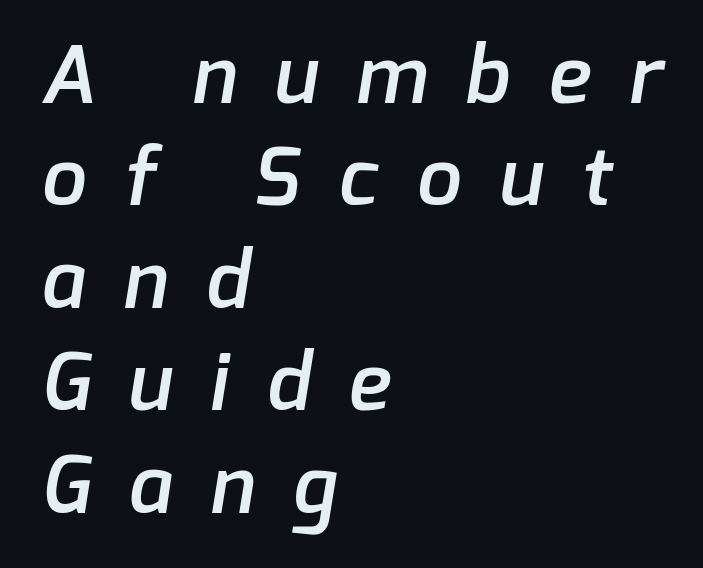
{"serif": "no", "bold": "semi", "weight": "semibold", "width": "normal", "stroke_contrast": "low", "x_height": "medium", "monospaced": "no", "underline": "no", "align": "left", "line_spacing": "normal", "line_spacing_ratio": 1.28, "letter_spacing": "wide", "letter_spacing_em": 0.48, "glyph_px": 80}
